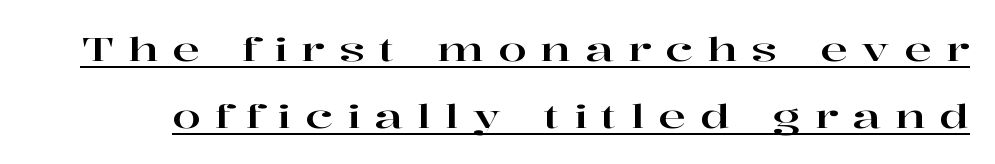
The image shows 33 px wide serif type, upright; set loose line spacing (2.02x), unusually wide letter spacing (+0.43 em), underlined; high stroke contrast and a medium x-height.
